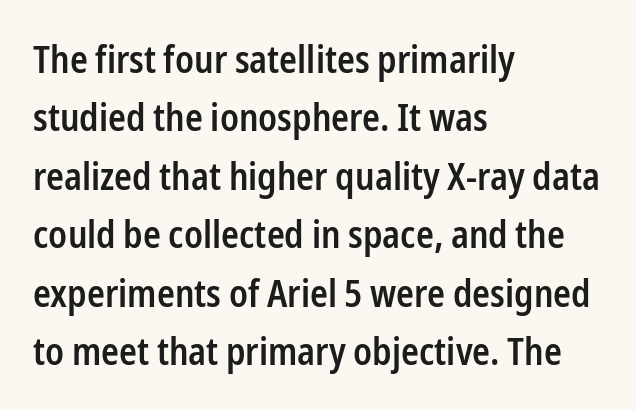
The image shows 37 px semibold, condensed sans-serif type, upright; set left-aligned, normal line spacing (1.58x), normal letter spacing, not underlined; low stroke contrast and a medium x-height.
